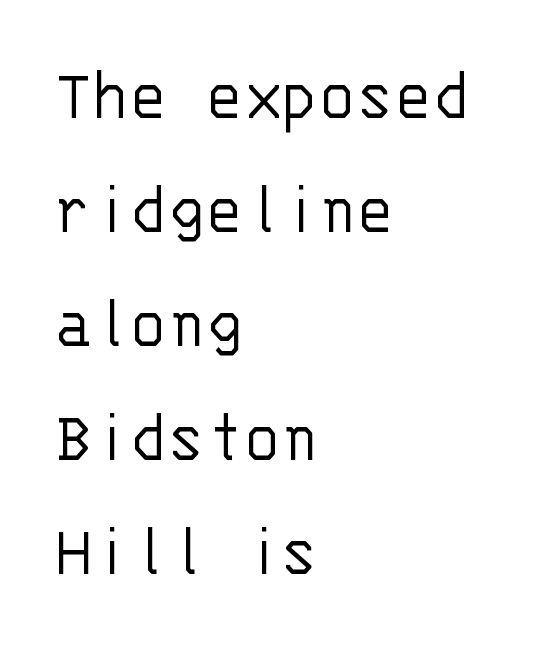
Q: Is the text bold? A: No.
Q: Is the text italic (slanted)? A: No, it is upright.
Q: Is the typeface a serif or a sans-serif typeface? A: Sans-serif.
Q: Is the text underlined? A: No.
Q: How is the paragraph aligned? A: Left-aligned.
Q: Is the spacing between letters normal or unusually wide? A: Normal.
Q: Is the spacing between lines tight, normal or loose? A: Normal.
Q: Width (condensed, normal, or wide)? A: Normal.
Q: Stroke contrast? A: Low.
Q: x-height? A: Large.
Q: Monospaced? A: Yes.
